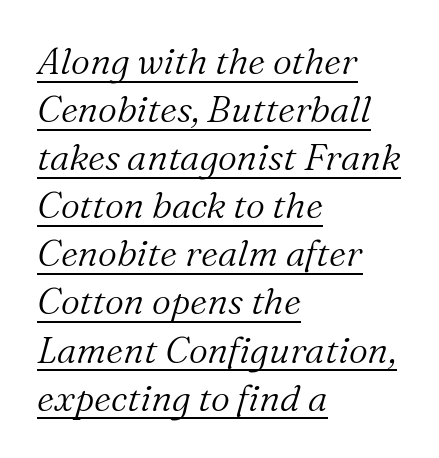
Q: Is the text bold? A: No.
Q: Is the text italic (slanted)? A: Yes, it leans right by about 16 degrees.
Q: Is the typeface a serif or a sans-serif typeface? A: Serif.
Q: Is the text underlined? A: Yes.
Q: How is the paragraph aligned? A: Left-aligned.
Q: Is the spacing between letters normal or unusually wide? A: Normal.
Q: Is the spacing between lines tight, normal or loose? A: Normal.
Q: Width (condensed, normal, or wide)? A: Normal.
Q: Stroke contrast? A: Medium.
Q: x-height? A: Medium.
Q: Monospaced? A: No.
